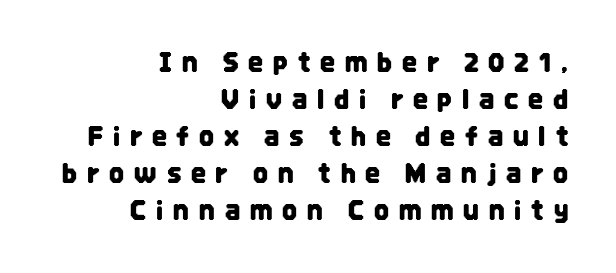
{"italic": "no", "underline": "no", "align": "right", "line_spacing": "normal", "line_spacing_ratio": 1.42, "letter_spacing": "wide", "letter_spacing_em": 0.38, "glyph_px": 26}
